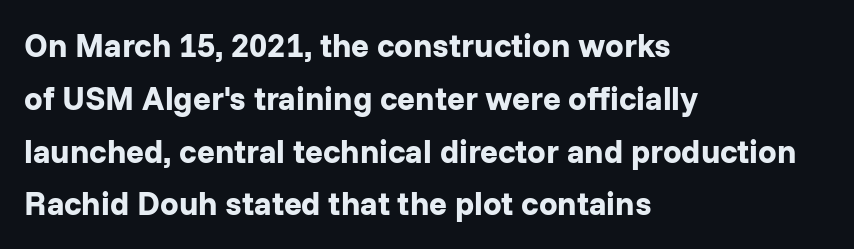
Q: Is the text bold? A: Yes.
Q: Is the text italic (slanted)? A: No, it is upright.
Q: Is the typeface a serif or a sans-serif typeface? A: Sans-serif.
Q: Is the text underlined? A: No.
Q: How is the paragraph aligned? A: Left-aligned.
Q: Is the spacing between letters normal or unusually wide? A: Normal.
Q: Is the spacing between lines tight, normal or loose? A: Normal.
Q: Width (condensed, normal, or wide)? A: Normal.
Q: Stroke contrast? A: Low.
Q: x-height? A: Medium.
Q: Monospaced? A: No.
